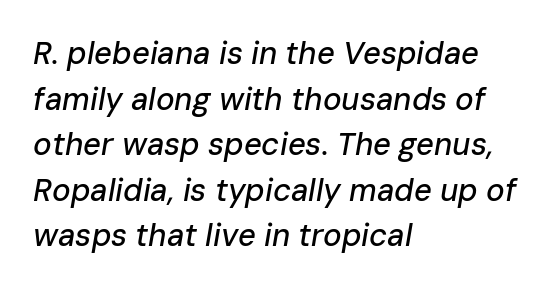
The image shows 31 px text type, italic (leaning right); set left-aligned, normal line spacing (1.47x), normal letter spacing, not underlined; low stroke contrast and a medium x-height.
